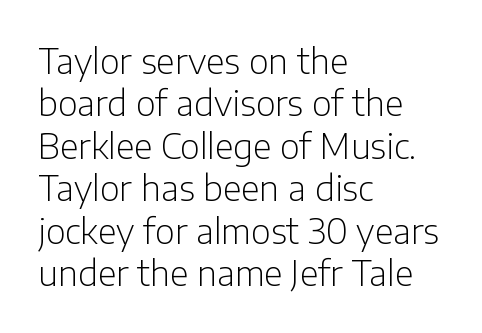
The image shows 34 px light sans-serif type, upright; set left-aligned, normal line spacing (1.25x), normal letter spacing, not underlined; low stroke contrast and a medium x-height.
